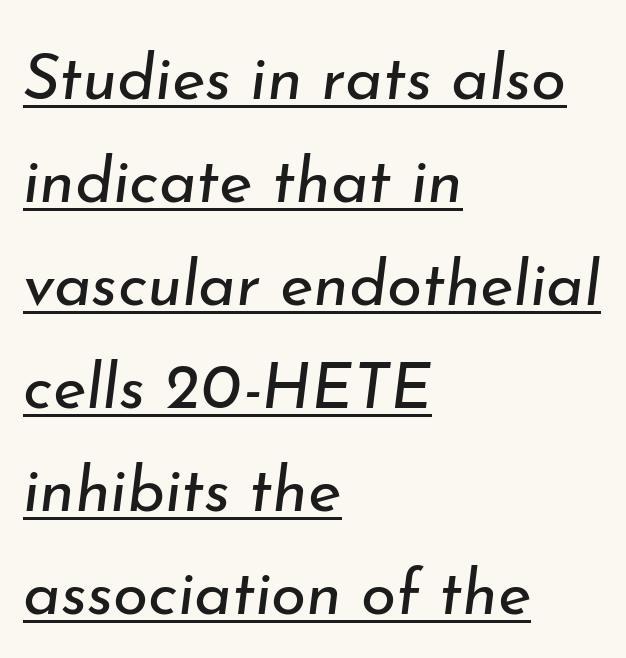
The characters are drawn with everyday or finer stroke widths. The rendering uses natural spacing where letterforms have individual widths. Vertical spacing — default. The letters are slanted; this is an italic face.
